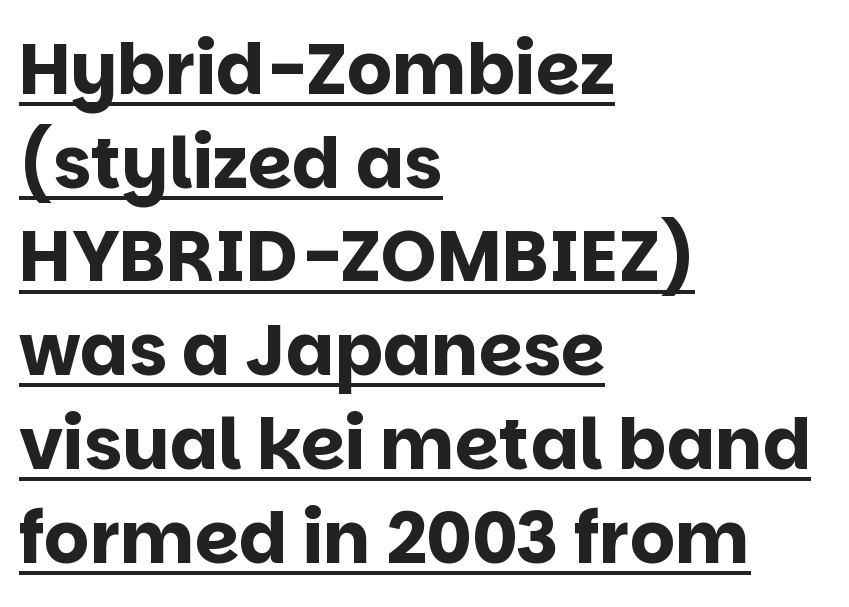
Q: Is the text bold? A: Yes.
Q: Is the text italic (slanted)? A: No, it is upright.
Q: Is the typeface a serif or a sans-serif typeface? A: Sans-serif.
Q: Is the text underlined? A: Yes.
Q: How is the paragraph aligned? A: Left-aligned.
Q: Is the spacing between letters normal or unusually wide? A: Normal.
Q: Is the spacing between lines tight, normal or loose? A: Normal.
Q: Width (condensed, normal, or wide)? A: Normal.
Q: Stroke contrast? A: Low.
Q: x-height? A: Large.
Q: Monospaced? A: No.
